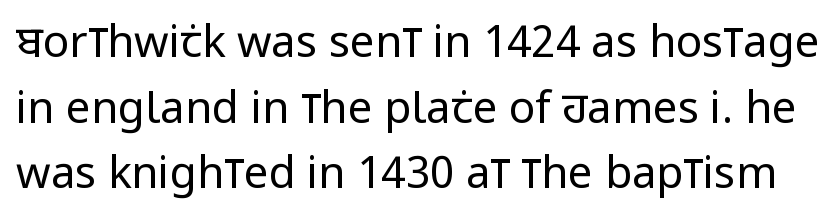
The image shows 44 px regular-weight, condensed sans-serif type, upright; set normal line spacing (1.49x), normal letter spacing, not underlined; low stroke contrast and a large x-height.
